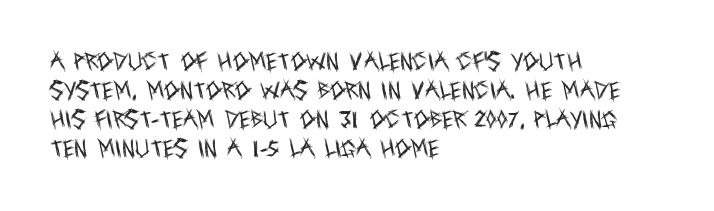
Beneath every word, the page is bare. Stems here are at most as thick as an everyday book face. When letters stand straight like this, we call the style roman or upright. This rendering leaves character spacing at its baseline value. The rendering uses a moderate line-height, typical for paragraphs.
